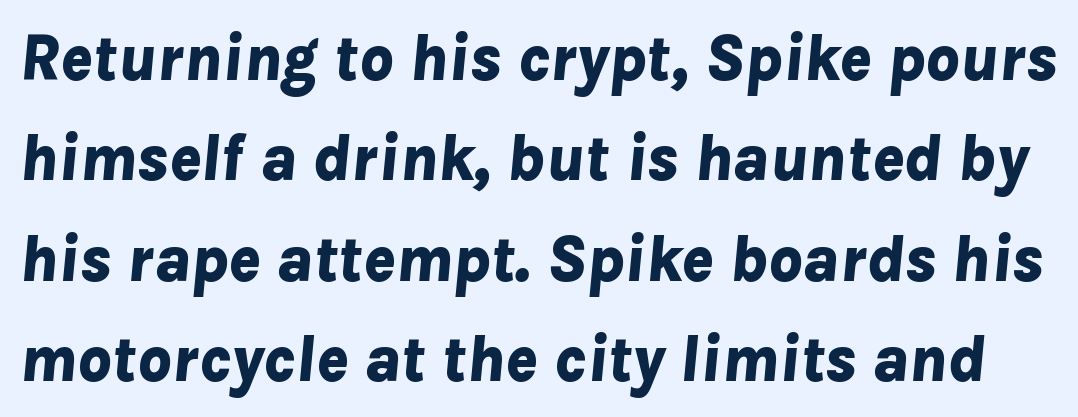
Q: Is the text bold? A: Yes.
Q: Is the text italic (slanted)? A: Yes, it leans right by about 8 degrees.
Q: Is the text underlined? A: No.
Q: Is the spacing between letters normal or unusually wide? A: Normal.
Q: Is the spacing between lines tight, normal or loose? A: Normal.
Q: Width (condensed, normal, or wide)? A: Normal.
Q: Stroke contrast? A: Low.
Q: x-height? A: Medium.
Q: Monospaced? A: No.
